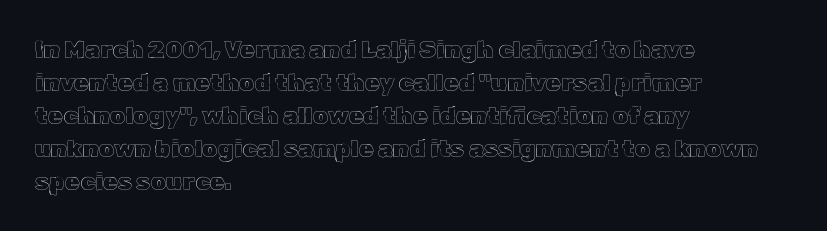
The image shows 24 px text type, upright; set left-aligned, normal line spacing (1.37x), normal letter spacing, not underlined.
